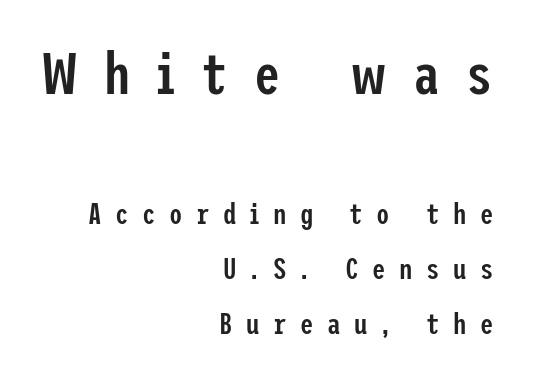
Q: Is the text bold? A: Semi-bold.
Q: Is the text italic (slanted)? A: No, it is upright.
Q: Is the typeface a serif or a sans-serif typeface? A: Sans-serif.
Q: Is the text underlined? A: No.
Q: How is the paragraph aligned? A: Right-aligned.
Q: Is the spacing between letters normal or unusually wide? A: Unusually wide.
Q: Which block of text is set in a larger size, the first (top) or the second (bottom)? A: The first (top) one.
Q: Width (condensed, normal, or wide)? A: Condensed.
Q: Stroke contrast? A: Low.
Q: x-height? A: Medium.
